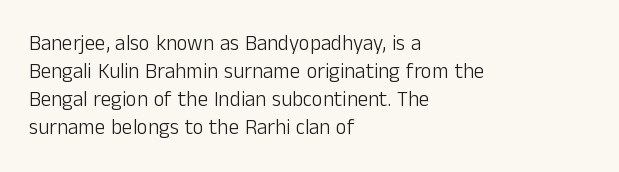
Q: Is the text bold? A: No.
Q: Is the text italic (slanted)? A: No, it is upright.
Q: Is the text underlined? A: No.
Q: How is the paragraph aligned? A: Left-aligned.
Q: Is the spacing between letters normal or unusually wide? A: Normal.
Q: Is the spacing between lines tight, normal or loose? A: Normal.
